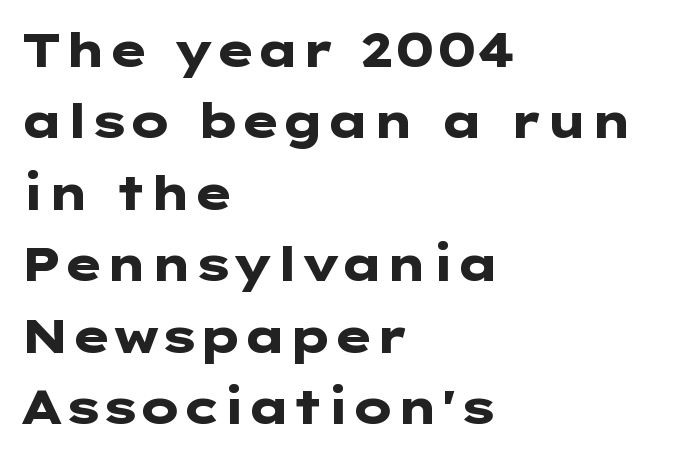
The passage shown is typeset with a sans-serif family. Plain, unruled lines of type. Horizontally, the lines are justified to the leading edge only. Here the glyphs are tracked normally, forming tight word shapes.
